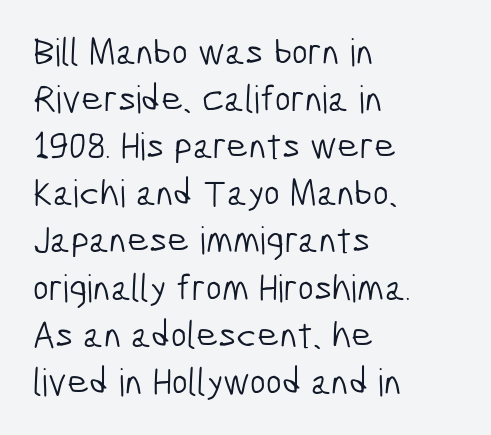
{"serif": "no", "bold": "no", "weight": "light", "width": "condensed", "stroke_contrast": "low", "x_height": "medium", "monospaced": "no", "underline": "no", "align": "left", "line_spacing_ratio": 1.24, "letter_spacing": "normal", "letter_spacing_em": 0.0, "glyph_px": 38}
